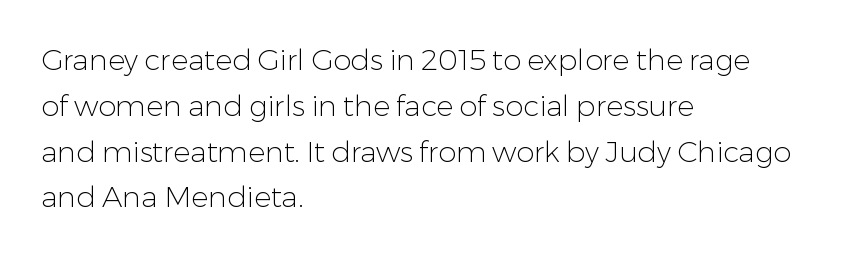
The image shows 29 px light sans-serif type, upright; set left-aligned, normal line spacing (1.58x), normal letter spacing, not underlined; low stroke contrast and a medium x-height.
